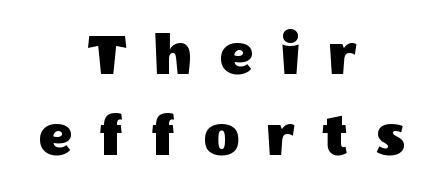
{"serif": "no", "italic": "no", "width": "normal", "x_height": "large", "monospaced": "no", "underline": "no", "align": "center", "line_spacing": "normal", "line_spacing_ratio": 1.29, "letter_spacing": "wide", "letter_spacing_em": 0.43, "glyph_px": 63}
